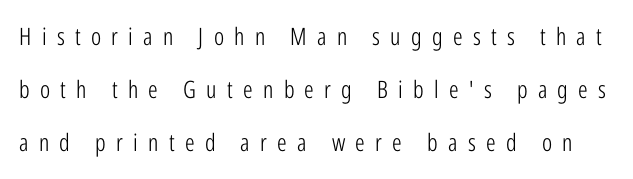
The image shows 24 px text type, upright; set loose line spacing (2.21x), unusually wide letter spacing (+0.43 em), not underlined.
